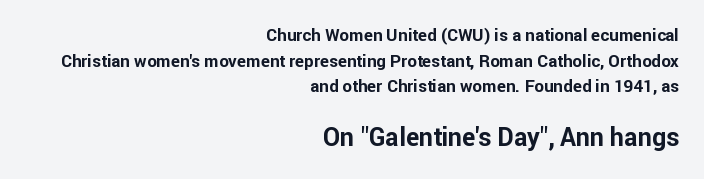
{"italic": "no", "bold": "yes", "underline": "no", "align": "right", "line_spacing": "normal", "line_spacing_ratio": 1.51, "letter_spacing": "normal", "letter_spacing_em": 0.0, "larger_block": "second", "size_ratio": 1.47, "glyph_px": 25}
